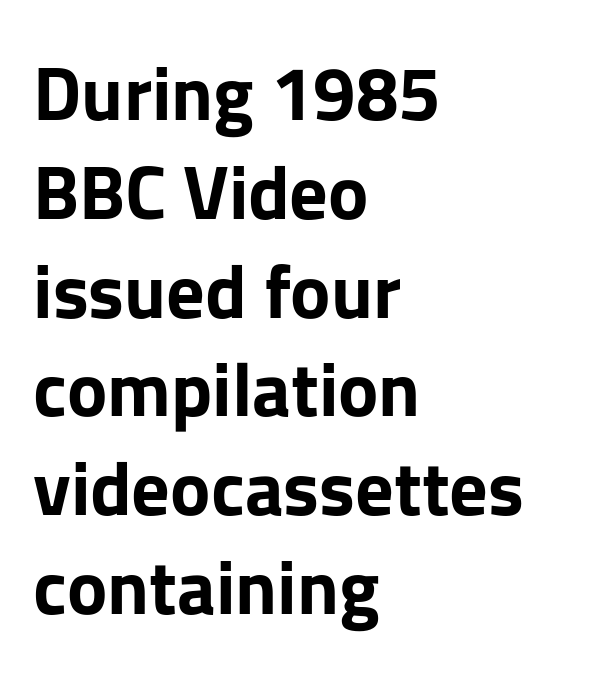
The image shows 76 px bold sans-serif type, upright; set left-aligned, normal line spacing (1.3x), normal letter spacing, not underlined; low stroke contrast and a medium x-height.
